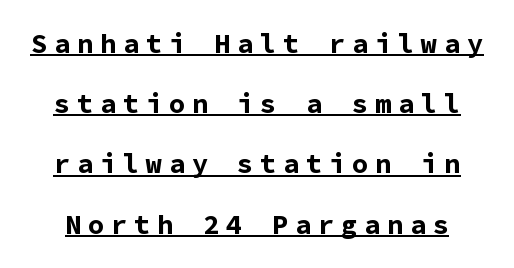
Q: Is the text bold? A: Yes.
Q: Is the text italic (slanted)? A: No, it is upright.
Q: Is the text underlined? A: Yes.
Q: Is the spacing between letters normal or unusually wide? A: Unusually wide.
Q: Is the spacing between lines tight, normal or loose? A: Loose.
